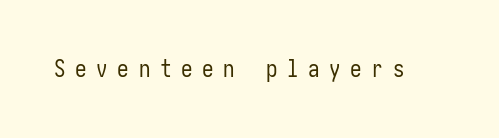
The image shows 23 px text type, upright; set unusually wide letter spacing (+0.42 em), not underlined.
